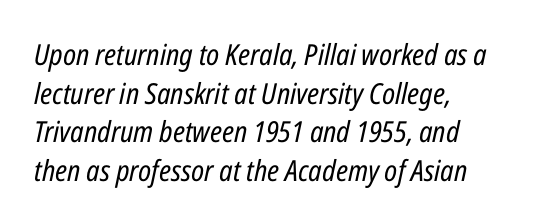
{"italic": "yes", "lean": "right", "slant_degrees": 12, "bold": "no", "weight": "regular", "width": "condensed", "stroke_contrast": "low", "x_height": "medium", "monospaced": "no", "underline": "no", "align": "left", "line_spacing": "normal", "line_spacing_ratio": 1.33, "letter_spacing": "normal", "letter_spacing_em": 0.0, "glyph_px": 29}
